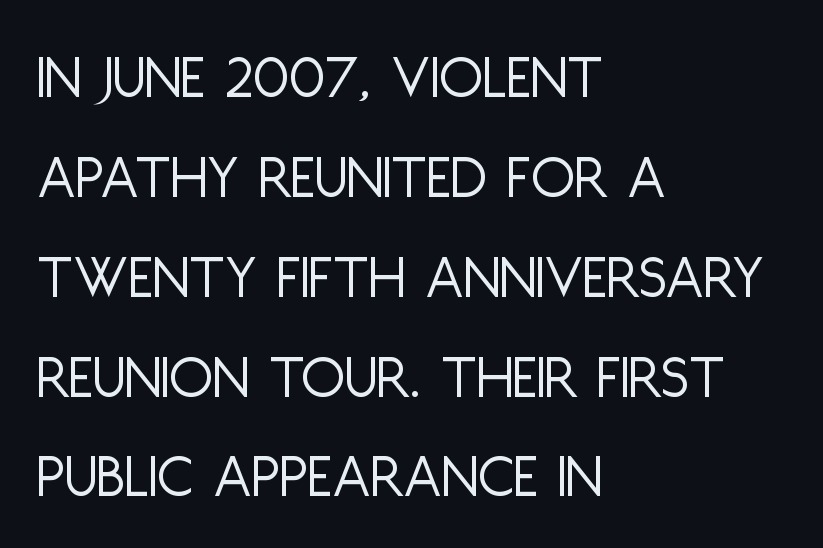
Where is the straight margin? On the left. Serif or sans? Sans — the stroke terminals are bare. The vertical gap from one line to the next is medium. Weight: in the light-to-regular range.
